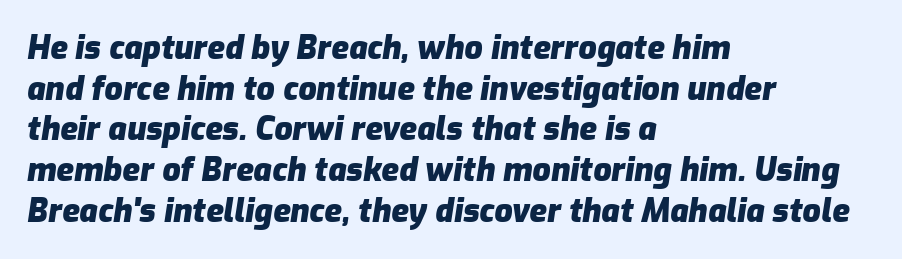
The image shows 32 px heavy type, italic (leaning right); set left-aligned, normal line spacing (1.27x), normal letter spacing, not underlined; low stroke contrast and a medium x-height.
